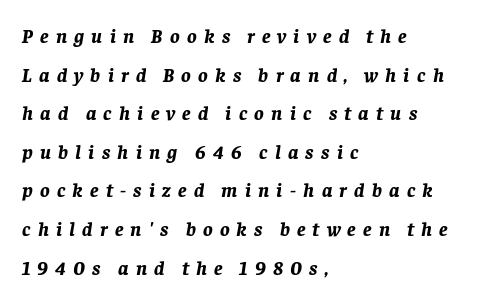
Q: Is the text bold? A: Yes.
Q: Is the text italic (slanted)? A: Yes, it leans right by about 8 degrees.
Q: Is the text underlined? A: No.
Q: How is the paragraph aligned? A: Left-aligned.
Q: Is the spacing between letters normal or unusually wide? A: Unusually wide.
Q: Is the spacing between lines tight, normal or loose? A: Loose.
